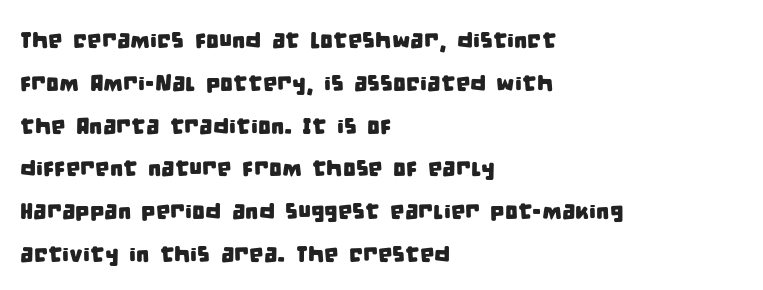
{"underline": "no", "align": "left", "line_spacing_ratio": 1.86, "letter_spacing": "normal", "letter_spacing_em": 0.0, "glyph_px": 23}
